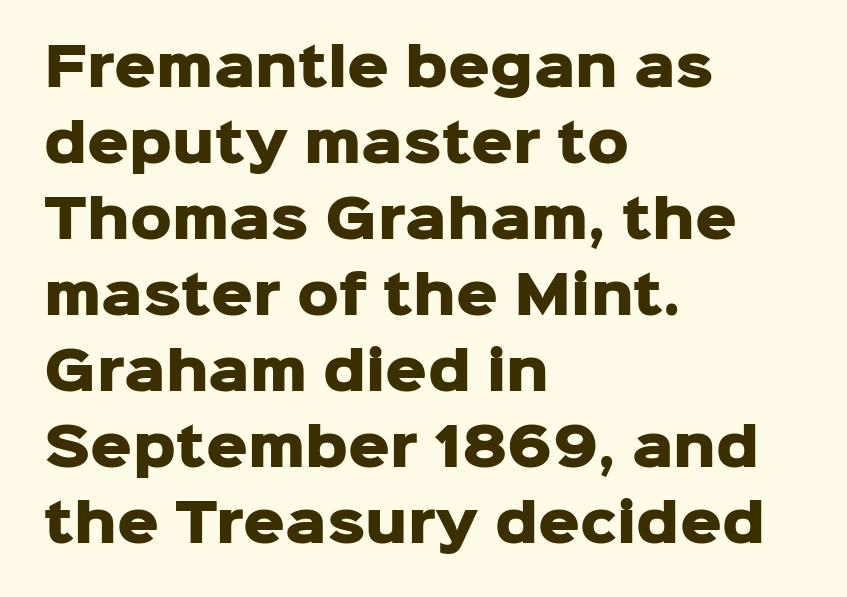
The image shows 52 px heavy sans-serif type, upright; set left-aligned, normal line spacing (1.46x), normal letter spacing, not underlined; low stroke contrast and a medium x-height.
